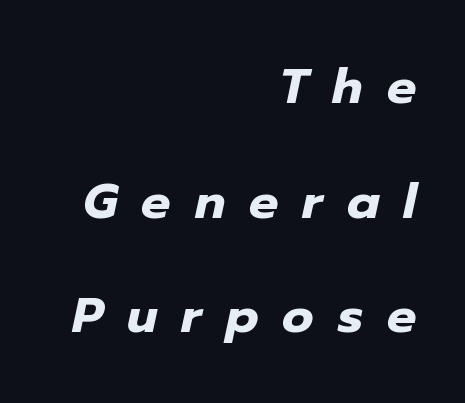
{"italic": "yes", "lean": "right", "slant_degrees": 12, "bold": "yes", "weight": "heavy", "width": "normal", "stroke_contrast": "low", "x_height": "medium", "monospaced": "no", "underline": "no", "align": "right", "line_spacing": "loose", "line_spacing_ratio": 2.34, "letter_spacing": "wide", "letter_spacing_em": 0.49, "glyph_px": 49}
